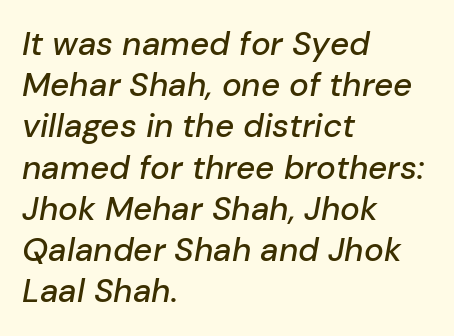
The face used here is proportionally spaced, like ordinary book or web type. Only glyphs here, with clear space below each row. The rag falls on the right side of this text block. The rendering keeps characters at their native spacing.
